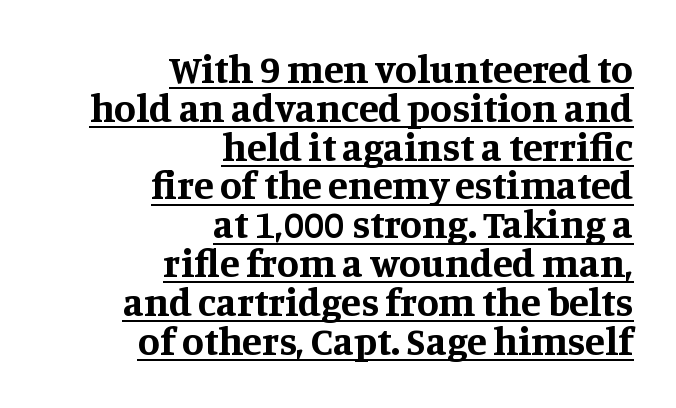
Q: Is the text bold? A: Yes.
Q: Is the text italic (slanted)? A: No, it is upright.
Q: Is the typeface a serif or a sans-serif typeface? A: Serif.
Q: Is the text underlined? A: Yes.
Q: How is the paragraph aligned? A: Right-aligned.
Q: Is the spacing between letters normal or unusually wide? A: Normal.
Q: Is the spacing between lines tight, normal or loose? A: Tight.
Q: Width (condensed, normal, or wide)? A: Normal.
Q: Stroke contrast? A: Medium.
Q: x-height? A: Large.
Q: Monospaced? A: No.
